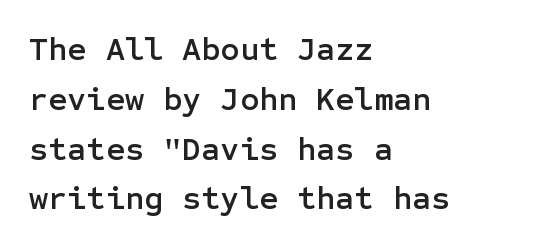
The image shows 33 px sans-serif type, upright; set left-aligned, normal line spacing (1.51x), normal letter spacing, not underlined; low stroke contrast and a medium x-height.
